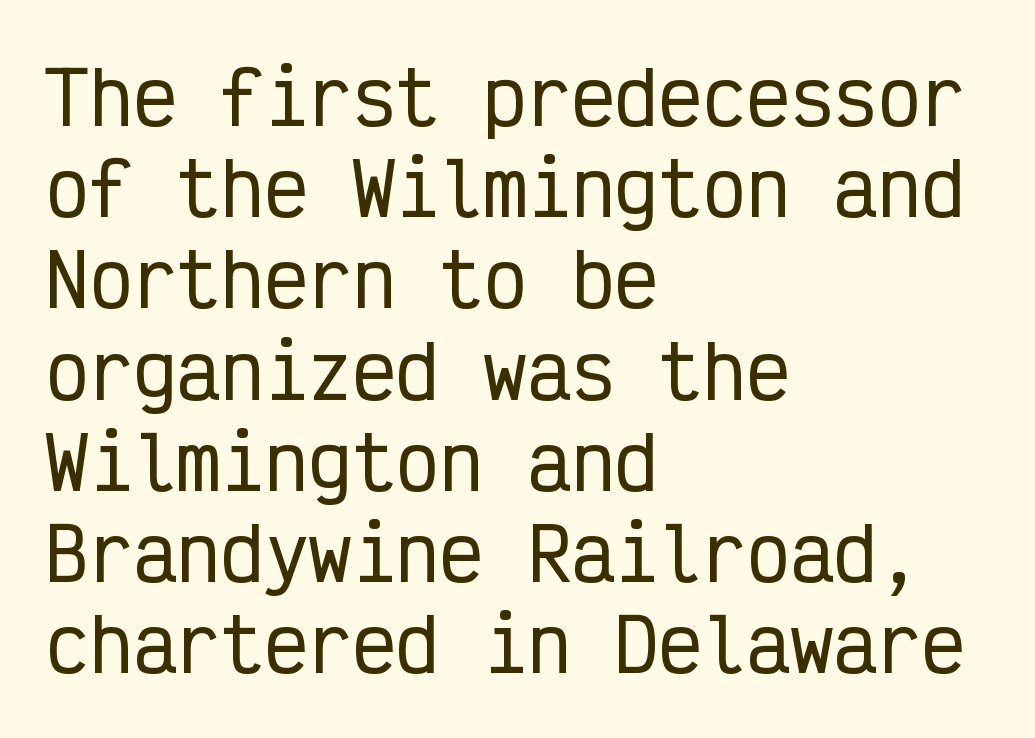
Serif or sans? Sans — the stroke terminals are bare. The line texture is even and compact thanks to regular tracking. A typesetter would mark this as roman, not italic. Monospaced: the letters line up in strict vertical columns. A classic flush-left, rag-right setting is used for this passage. Descenders are the only things crossing below the line.
